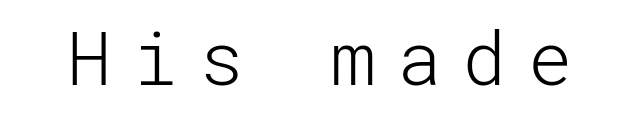
Anything drawn beneath the words? Only blank space. Heaviness? Minimal to ordinary, like unemphasized prose. What stands out about the letter spacing? Its width — letters are far apart. The axis of the letterforms is exactly vertical. The letters carry no serifs — their stems end cleanly without finishing strokes.
